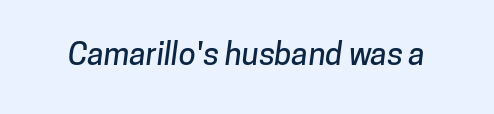
{"serif": "no", "width": "normal", "stroke_contrast": "low", "x_height": "medium", "monospaced": "no", "underline": "no", "letter_spacing": "normal", "letter_spacing_em": 0.0, "glyph_px": 31}
